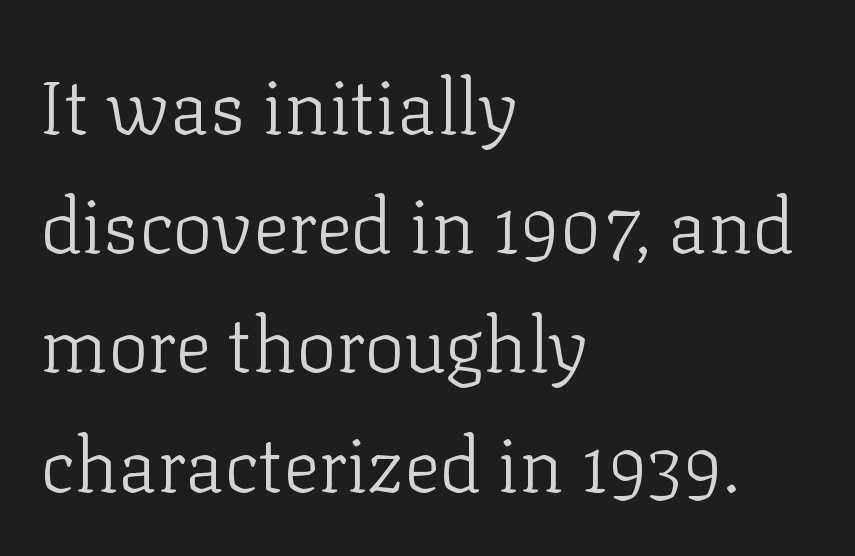
{"serif": "yes", "italic": "no", "bold": "no", "weight": "light", "width": "normal", "stroke_contrast": "low", "x_height": "medium", "monospaced": "no", "underline": "no", "align": "left", "line_spacing": "normal", "line_spacing_ratio": 1.59, "letter_spacing": "normal", "letter_spacing_em": 0.0, "glyph_px": 75}
